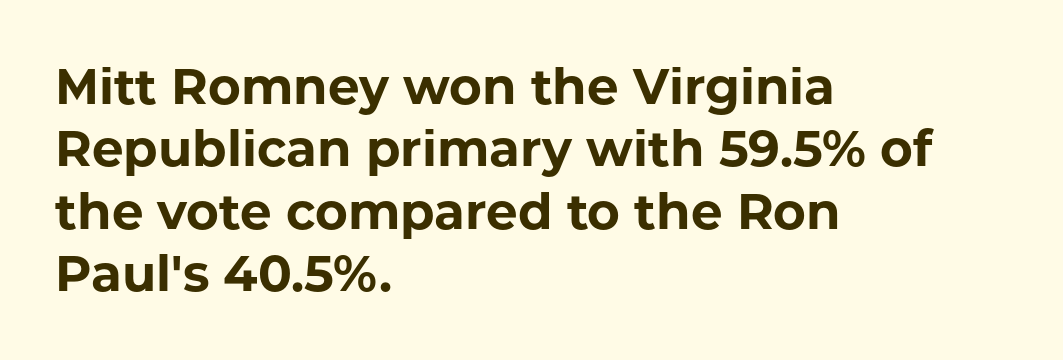
{"serif": "no", "italic": "no", "bold": "yes", "weight": "bold", "width": "normal", "stroke_contrast": "low", "x_height": "medium", "monospaced": "no", "underline": "no", "align": "left", "line_spacing": "normal", "line_spacing_ratio": 1.25, "letter_spacing": "normal", "letter_spacing_em": 0.0, "glyph_px": 50}
